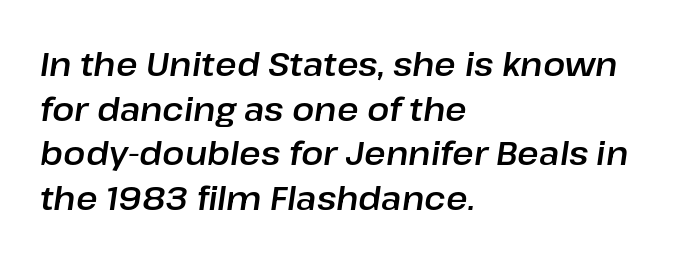
The image shows 33 px text type, italic (leaning right); set left-aligned, normal line spacing (1.35x), normal letter spacing, not underlined; low stroke contrast and a medium x-height.
